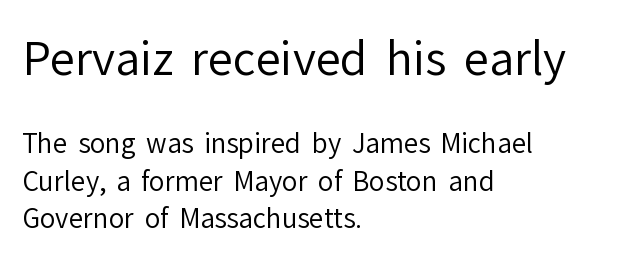
Q: Is the text bold? A: No.
Q: Is the text italic (slanted)? A: No, it is upright.
Q: Is the typeface a serif or a sans-serif typeface? A: Sans-serif.
Q: Is the text underlined? A: No.
Q: How is the paragraph aligned? A: Left-aligned.
Q: Is the spacing between letters normal or unusually wide? A: Normal.
Q: Is the spacing between lines tight, normal or loose? A: Normal.
Q: Which block of text is set in a larger size, the first (top) or the second (bottom)? A: The first (top) one.
Q: Width (condensed, normal, or wide)? A: Normal.
Q: Stroke contrast? A: Low.
Q: x-height? A: Medium.
Q: Monospaced? A: No.
